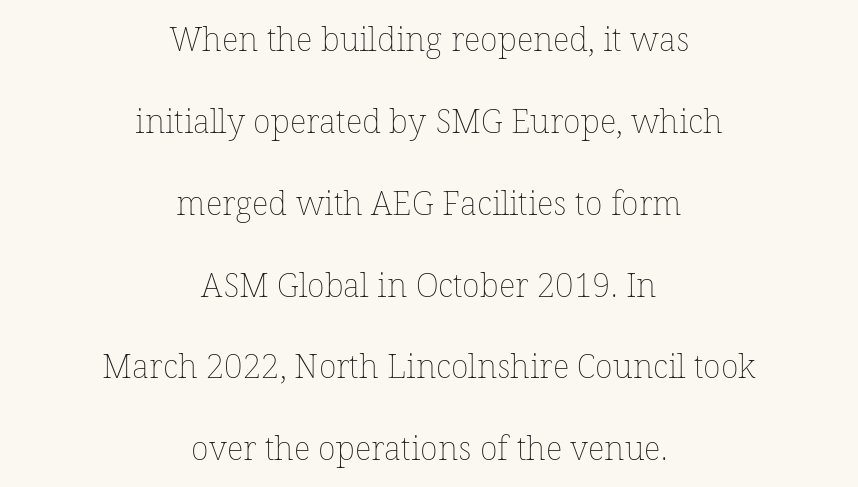
Every row of glyphs is offset so its center matches the block's center. Looks like regular typesetting: each glyph gets only the width it needs. This is roman type, the default non-slanted kind. No extra ink here — the face is not bold. The space between consecutive lines is lavish.
